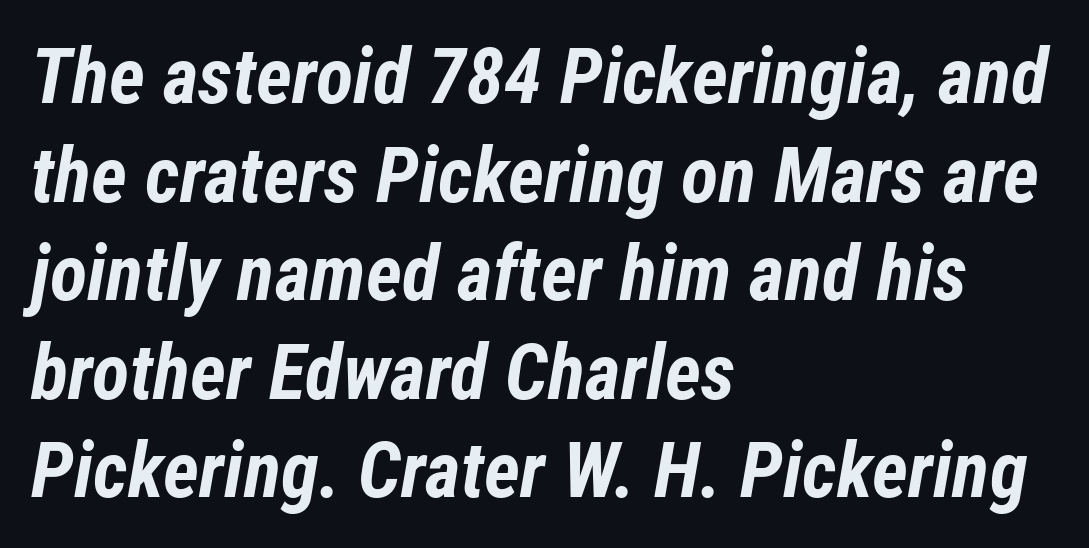
Q: Is the text bold? A: Yes.
Q: Is the text italic (slanted)? A: Yes, it leans right by about 12 degrees.
Q: Is the text underlined? A: No.
Q: How is the paragraph aligned? A: Left-aligned.
Q: Is the spacing between letters normal or unusually wide? A: Normal.
Q: Is the spacing between lines tight, normal or loose? A: Normal.
Q: Width (condensed, normal, or wide)? A: Condensed.
Q: Stroke contrast? A: Low.
Q: x-height? A: Medium.
Q: Monospaced? A: No.
